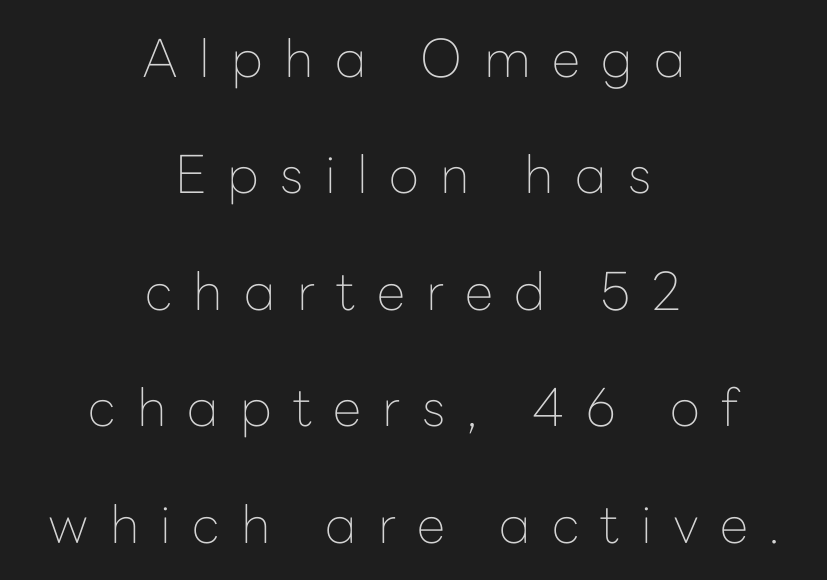
The image shows 52 px thin sans-serif type, upright; set centered, loose line spacing (2.24x), unusually wide letter spacing (+0.41 em), not underlined; low stroke contrast and a medium x-height.
